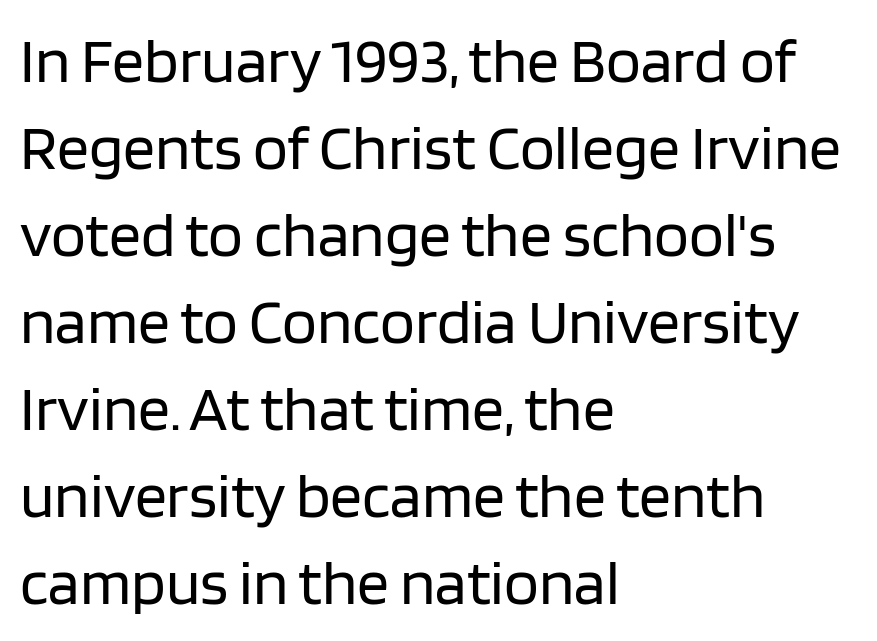
Q: Is the text bold? A: No.
Q: Is the text italic (slanted)? A: No, it is upright.
Q: Is the typeface a serif or a sans-serif typeface? A: Sans-serif.
Q: Is the text underlined? A: No.
Q: How is the paragraph aligned? A: Left-aligned.
Q: Is the spacing between letters normal or unusually wide? A: Normal.
Q: Is the spacing between lines tight, normal or loose? A: Normal.
Q: Width (condensed, normal, or wide)? A: Normal.
Q: Stroke contrast? A: Low.
Q: x-height? A: Large.
Q: Monospaced? A: No.
